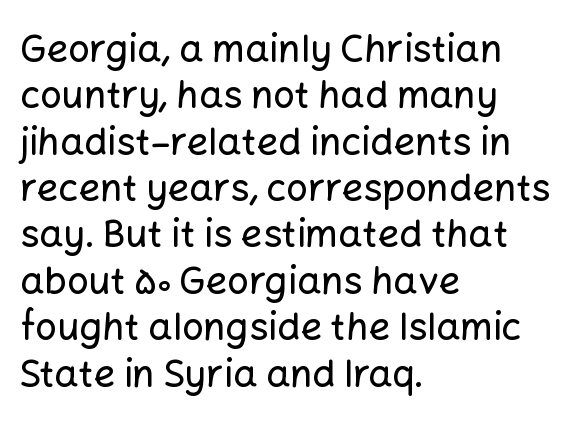
The specimen omits any rule beneath the text block's lines. Reading down the block, your eye returns to a fixed left position each line. The letters advance in unequal steps, a hallmark of proportional type. Observe the ordinary spacing: letters are neighbours, not strangers. Nope, not italic — everything's standing straight. This rendering employs a face without finishing strokes, i.e., a sans-serif.
